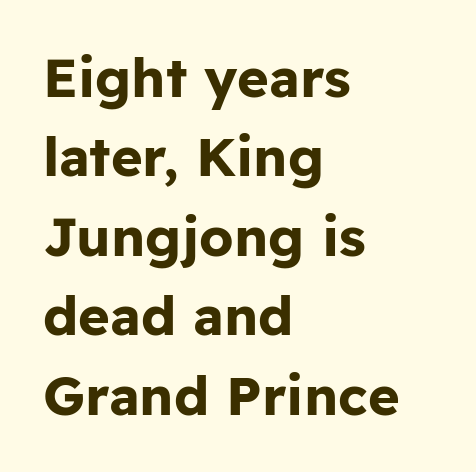
Q: Is the text bold? A: Yes.
Q: Is the text italic (slanted)? A: No, it is upright.
Q: Is the typeface a serif or a sans-serif typeface? A: Sans-serif.
Q: Is the text underlined? A: No.
Q: How is the paragraph aligned? A: Left-aligned.
Q: Is the spacing between letters normal or unusually wide? A: Normal.
Q: Is the spacing between lines tight, normal or loose? A: Normal.
Q: Width (condensed, normal, or wide)? A: Normal.
Q: Stroke contrast? A: Low.
Q: x-height? A: Medium.
Q: Monospaced? A: No.
